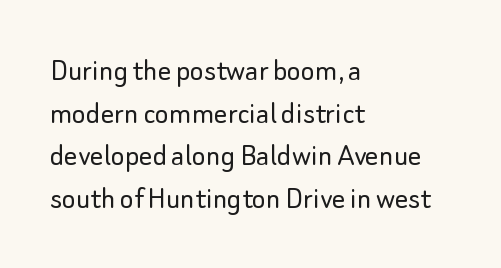
{"serif": "no", "italic": "no", "bold": "no", "weight": "light", "width": "normal", "stroke_contrast": "low", "x_height": "small", "monospaced": "no", "underline": "no", "align": "left", "line_spacing": "normal", "line_spacing_ratio": 1.29, "letter_spacing": "normal", "letter_spacing_em": 0.0, "glyph_px": 33}
